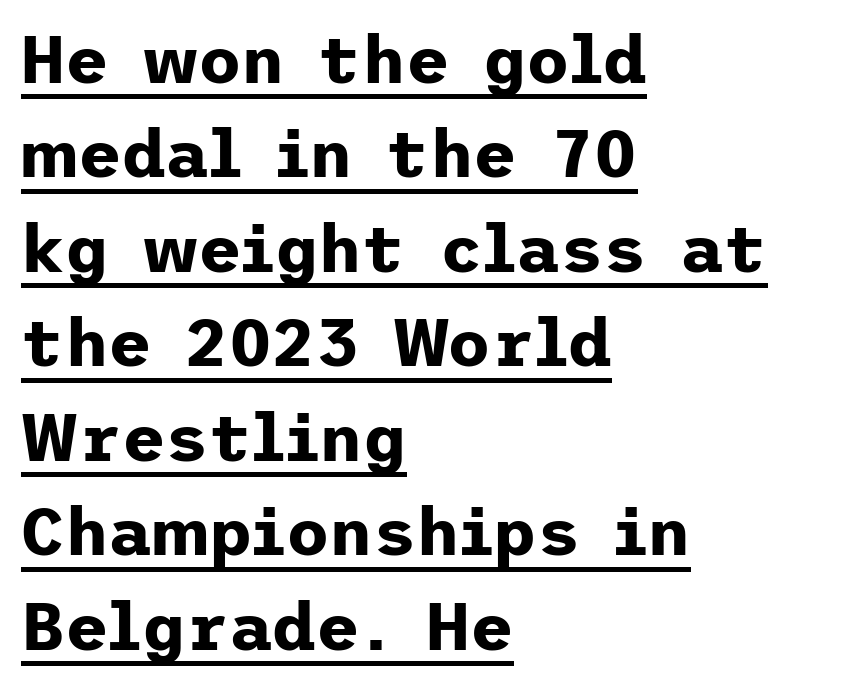
The text was rendered using a sans face with plain stroke endings. Designer's note — italics off, roman on. Each new line begins a customary step beneath the previous one. The glyphs are accompanied by a horizontal stroke just below them.
